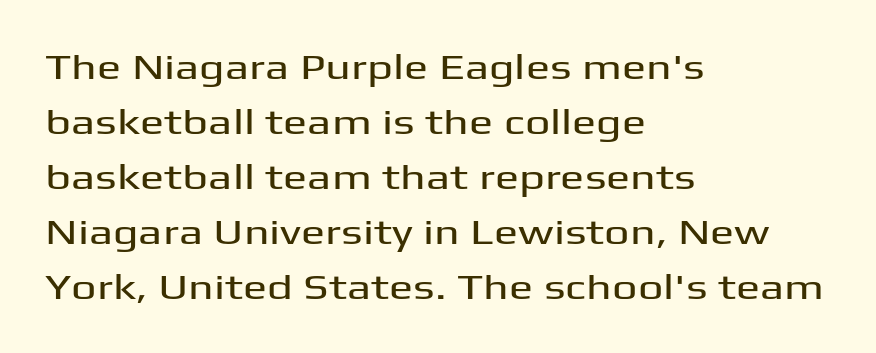
Q: Is the text italic (slanted)? A: No, it is upright.
Q: Is the typeface a serif or a sans-serif typeface? A: Sans-serif.
Q: Is the text underlined? A: No.
Q: How is the paragraph aligned? A: Left-aligned.
Q: Is the spacing between letters normal or unusually wide? A: Normal.
Q: Is the spacing between lines tight, normal or loose? A: Normal.
Q: Width (condensed, normal, or wide)? A: Wide.
Q: Stroke contrast? A: Medium.
Q: x-height? A: Medium.
Q: Monospaced? A: No.
